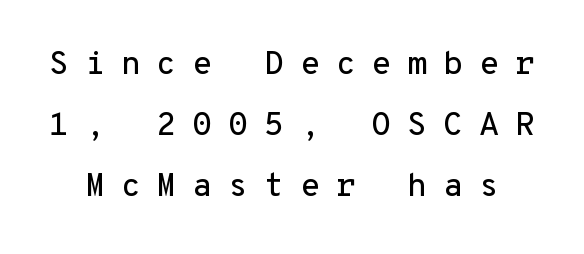
Q: Is the text italic (slanted)? A: No, it is upright.
Q: Is the typeface a serif or a sans-serif typeface? A: Sans-serif.
Q: Is the text underlined? A: No.
Q: Is the spacing between letters normal or unusually wide? A: Unusually wide.
Q: Width (condensed, normal, or wide)? A: Normal.
Q: Stroke contrast? A: Low.
Q: x-height? A: Medium.
Q: Monospaced? A: Yes.
